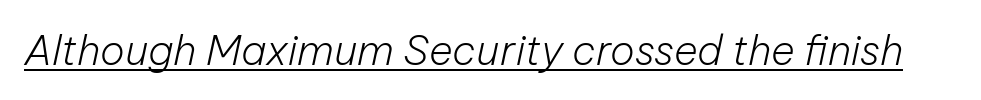
The image shows 41 px light type, italic (leaning right); set normal letter spacing, underlined; low stroke contrast and a medium x-height.
